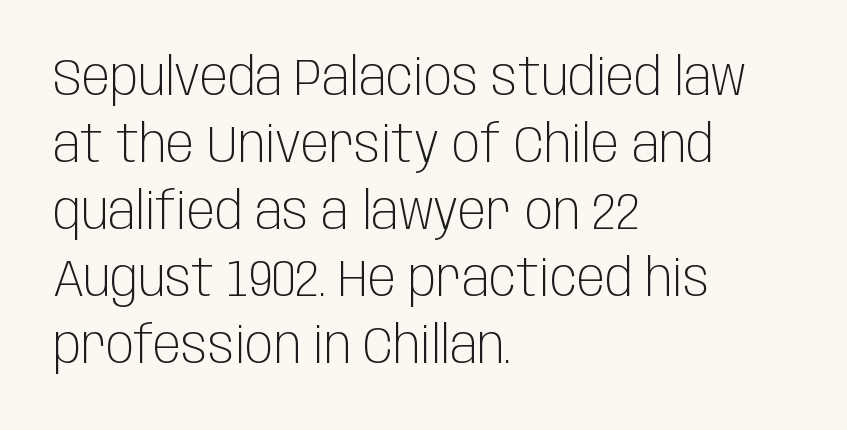
The foot of each line stays bare and open. Weight: not bold — regular or lighter. The horizontal fit of the characters is conventional and even. No italicization has been applied; the sample stays upright. Left-aligned paragraph, ragged on the right.
